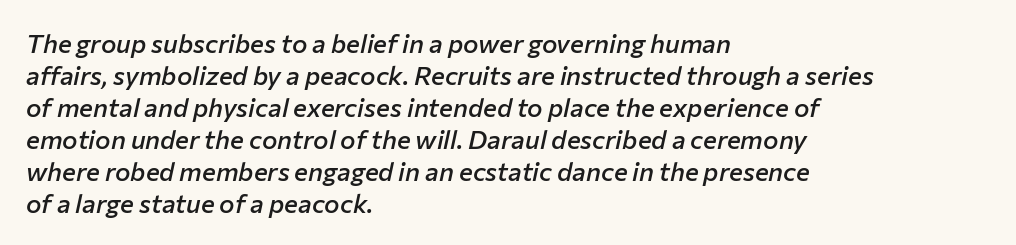
{"italic": "yes", "lean": "right", "slant_degrees": 12, "bold": "semi", "underline": "no", "align": "left", "line_spacing_ratio": 1.23, "letter_spacing": "normal", "letter_spacing_em": 0.0, "glyph_px": 26}
